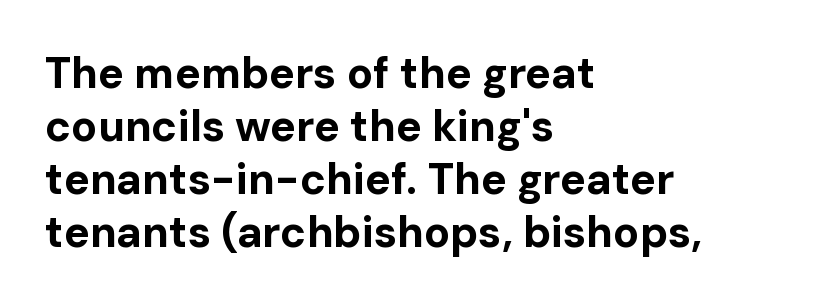
{"serif": "no", "italic": "no", "bold": "yes", "weight": "bold", "width": "normal", "stroke_contrast": "low", "x_height": "medium", "monospaced": "no", "underline": "no", "align": "left", "line_spacing_ratio": 1.23, "letter_spacing": "normal", "letter_spacing_em": 0.0, "glyph_px": 43}
